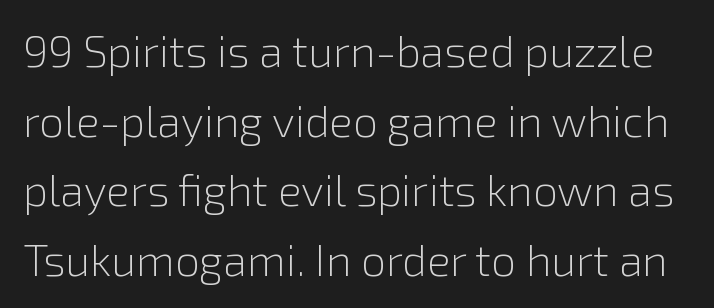
The passage shown is typed in a proportional face where columns would drift. A roman cut, with each character standing at attention. Whoever set this chose a conventional vertical rhythm. Characters follow at the spacing the type designer built in. Clear beneath every line of the passage. The typeface has the unassuming heft of standard copy or less.
